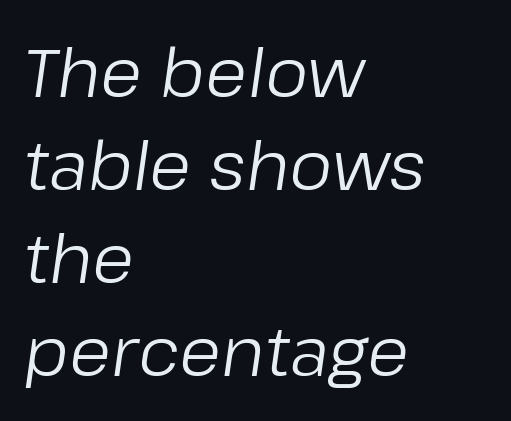
The image shows 68 px regular-weight type, italic (leaning right); set left-aligned, normal line spacing (1.37x), normal letter spacing, not underlined; low stroke contrast and a medium x-height.
